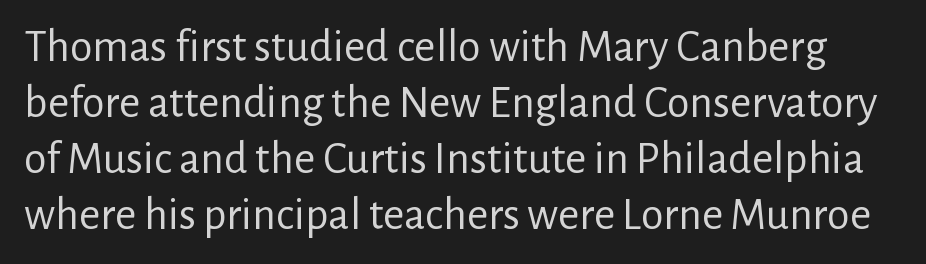
You could not count columns in this text — the font is proportionally spaced. Think standard paragraph weight, or any step lighter than that. This sample uses a sans-serif face. Unlike italic type, these characters show no tilt at all.
